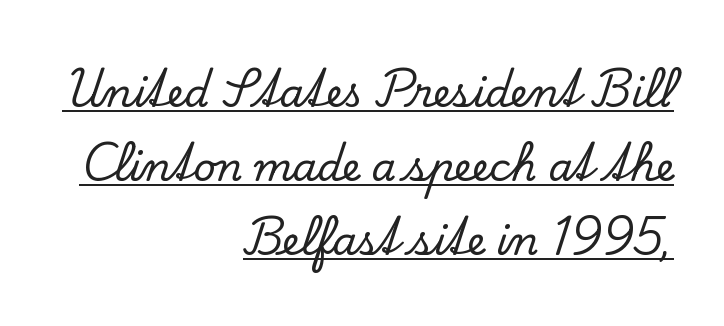
The image shows 39 px serif type; set right-aligned, loose line spacing (1.9x), normal letter spacing, underlined; low stroke contrast and a small x-height.
